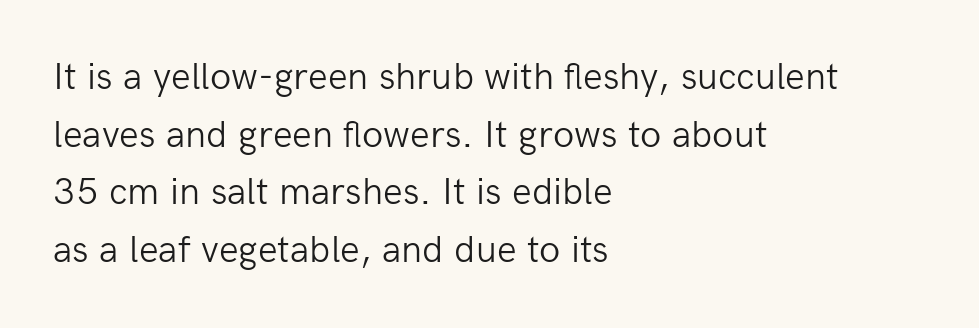
{"serif": "no", "italic": "no", "bold": "no", "weight": "light", "width": "normal", "stroke_contrast": "low", "x_height": "medium", "monospaced": "no", "underline": "no", "align": "left", "line_spacing": "normal", "line_spacing_ratio": 1.48, "letter_spacing": "normal", "letter_spacing_em": 0.0, "glyph_px": 39}
